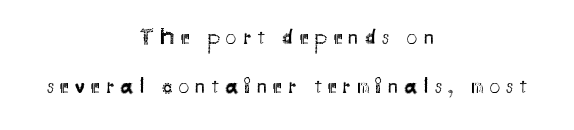
The image shows 21 px text type, upright; set centered, loose line spacing (2.35x), unusually wide letter spacing (+0.29 em), not underlined.
